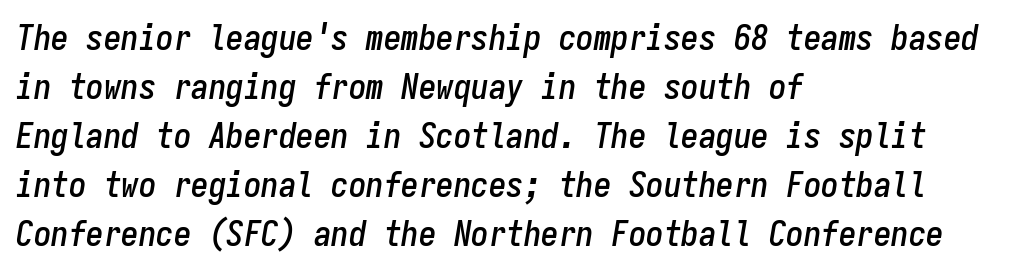
{"italic": "yes", "lean": "right", "slant_degrees": 9, "width": "condensed", "stroke_contrast": "low", "x_height": "medium", "monospaced": "yes", "underline": "no", "align": "left", "line_spacing": "normal", "line_spacing_ratio": 1.4, "letter_spacing": "normal", "letter_spacing_em": 0.0, "glyph_px": 35}
